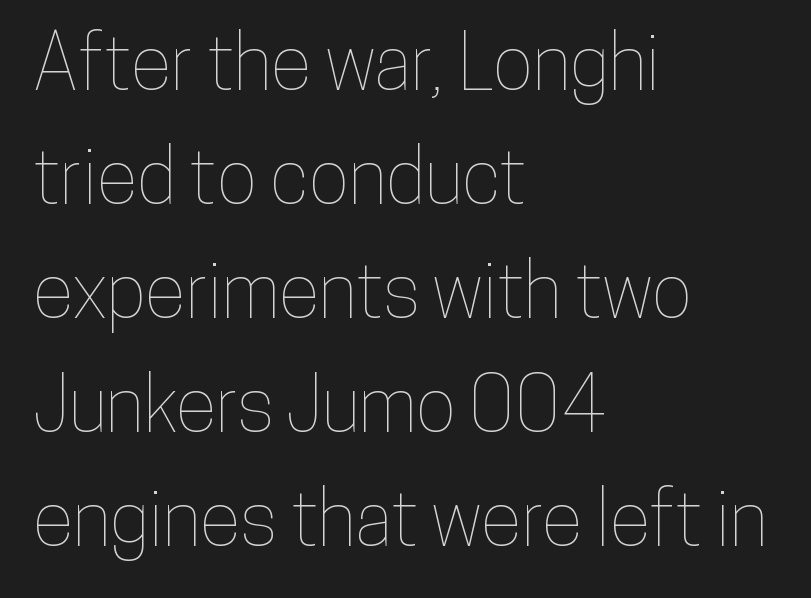
The image shows 76 px condensed type, upright; set left-aligned, normal line spacing (1.5x), normal letter spacing, not underlined; low stroke contrast and a medium x-height.
